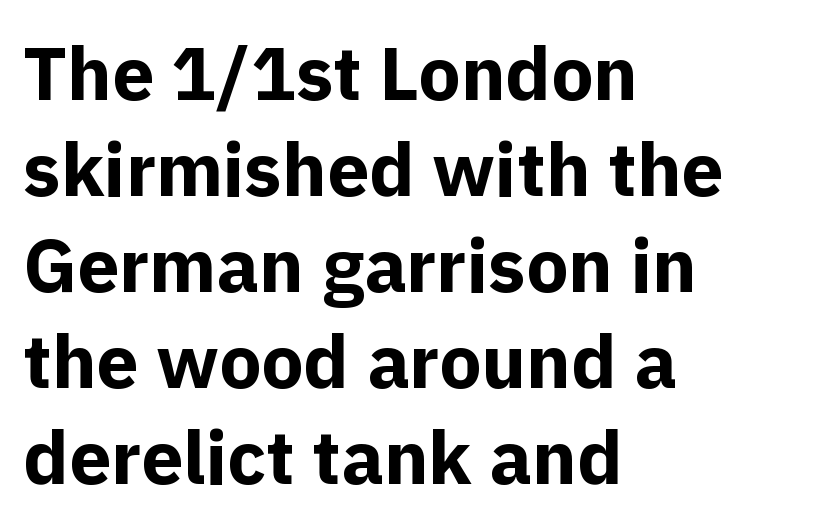
{"serif": "no", "italic": "no", "bold": "yes", "weight": "bold", "width": "normal", "x_height": "medium", "monospaced": "no", "underline": "no", "align": "left", "line_spacing": "normal", "line_spacing_ratio": 1.28, "letter_spacing": "normal", "letter_spacing_em": 0.0, "glyph_px": 75}
